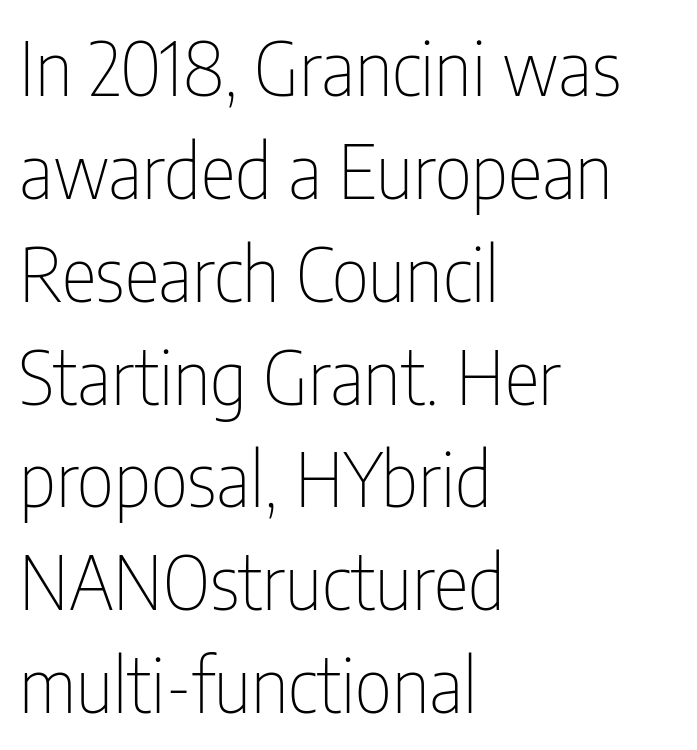
{"serif": "no", "italic": "no", "bold": "no", "weight": "thin", "width": "condensed", "stroke_contrast": "low", "x_height": "medium", "monospaced": "no", "underline": "no", "align": "left", "line_spacing": "normal", "line_spacing_ratio": 1.39, "letter_spacing": "normal", "letter_spacing_em": 0.0, "glyph_px": 74}
